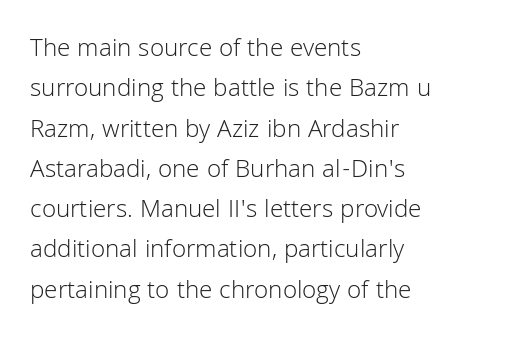
{"italic": "no", "bold": "no", "underline": "no", "align": "left", "line_spacing": "normal", "line_spacing_ratio": 1.55, "letter_spacing": "normal", "letter_spacing_em": 0.0, "glyph_px": 26}
